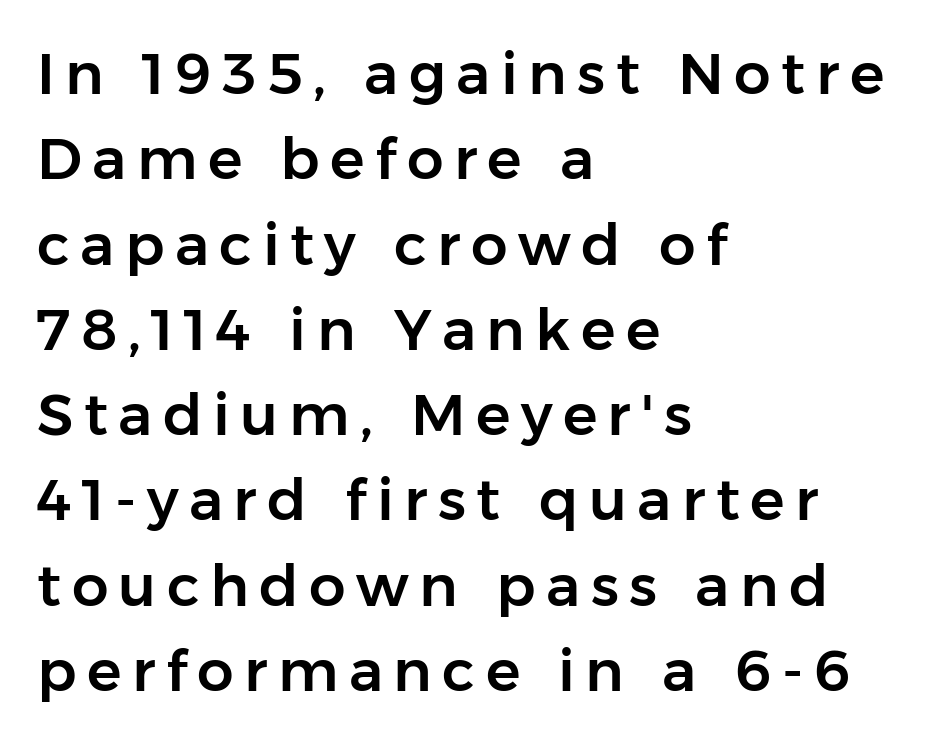
The image shows 58 px sans-serif type, upright; set left-aligned, normal line spacing (1.47x), not underlined; low stroke contrast and a medium x-height.
